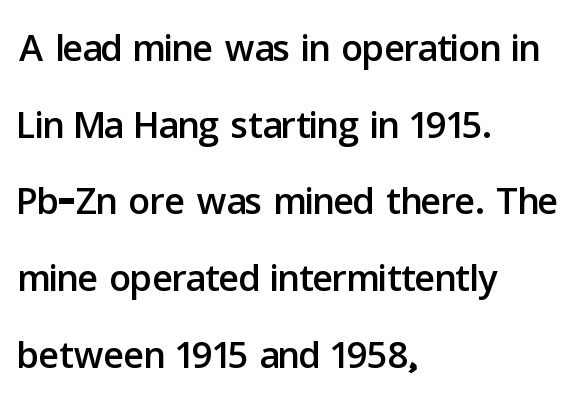
Q: Is the text italic (slanted)? A: No, it is upright.
Q: Is the typeface a serif or a sans-serif typeface? A: Sans-serif.
Q: Is the text underlined? A: No.
Q: How is the paragraph aligned? A: Left-aligned.
Q: Is the spacing between letters normal or unusually wide? A: Normal.
Q: Is the spacing between lines tight, normal or loose? A: Normal.
Q: Width (condensed, normal, or wide)? A: Normal.
Q: Stroke contrast? A: Low.
Q: x-height? A: Medium.
Q: Monospaced? A: No.
